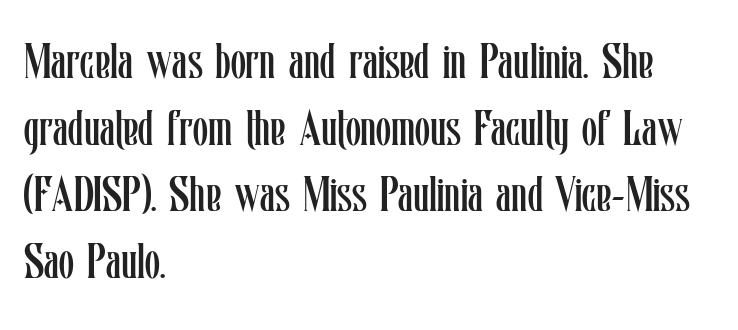
Q: Is the text bold? A: No.
Q: Is the text italic (slanted)? A: No, it is upright.
Q: Is the text underlined? A: No.
Q: How is the paragraph aligned? A: Left-aligned.
Q: Is the spacing between letters normal or unusually wide? A: Normal.
Q: Is the spacing between lines tight, normal or loose? A: Normal.
Q: Width (condensed, normal, or wide)? A: Condensed.
Q: Stroke contrast? A: Low.
Q: x-height? A: Medium.
Q: Monospaced? A: No.
